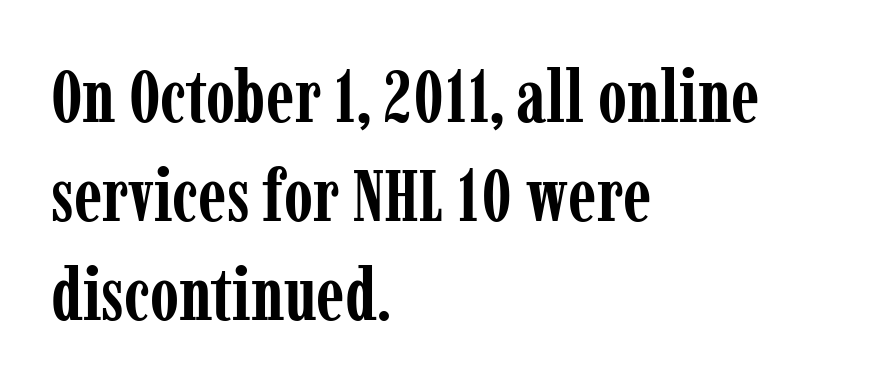
{"serif": "yes", "italic": "no", "bold": "yes", "weight": "semibold", "width": "condensed", "stroke_contrast": "low", "x_height": "medium", "monospaced": "no", "underline": "no", "align": "left", "line_spacing": "normal", "line_spacing_ratio": 1.34, "letter_spacing": "normal", "letter_spacing_em": 0.0, "glyph_px": 74}
